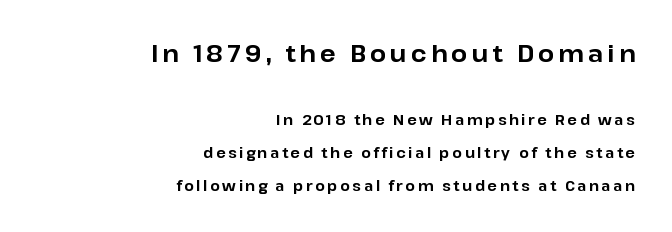
The area under the type is left untouched. One-word summary of the alignment: right. The axis of the letterforms is exactly vertical. Which chunk is bigger? The first one — the top block dwarfs the bottom. Weight check: bold — yes, fully.
